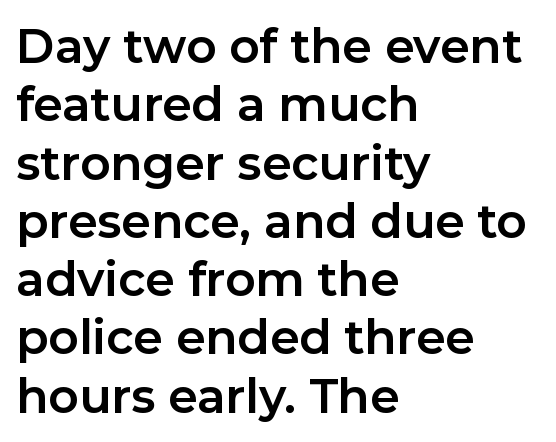
The image shows 47 px bold sans-serif type, upright; set left-aligned, line spacing 1.24x, normal letter spacing, not underlined; low stroke contrast and a medium x-height.
